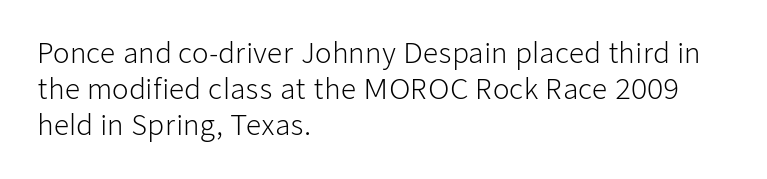
Q: Is the text bold? A: No.
Q: Is the text italic (slanted)? A: No, it is upright.
Q: Is the text underlined? A: No.
Q: How is the paragraph aligned? A: Left-aligned.
Q: Is the spacing between letters normal or unusually wide? A: Normal.
Q: Is the spacing between lines tight, normal or loose? A: Normal.
